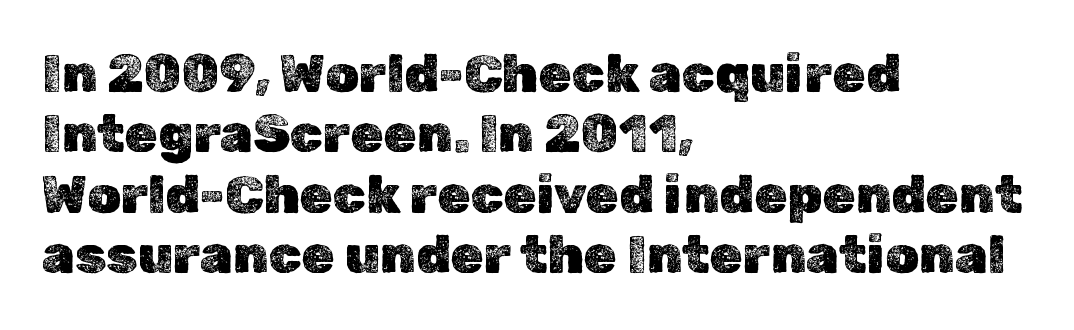
Q: Is the text italic (slanted)? A: No, it is upright.
Q: Is the text underlined? A: No.
Q: How is the paragraph aligned? A: Left-aligned.
Q: Is the spacing between letters normal or unusually wide? A: Normal.
Q: Is the spacing between lines tight, normal or loose? A: Tight.
Q: Width (condensed, normal, or wide)? A: Normal.
Q: x-height? A: Medium.
Q: Monospaced? A: No.
